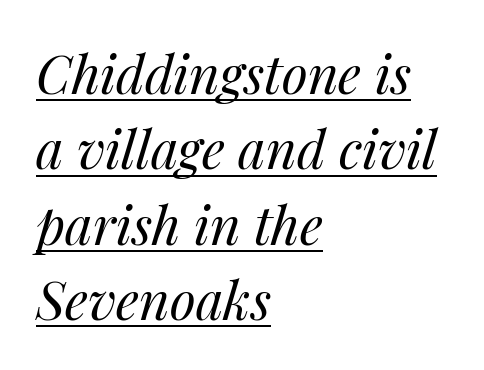
The paragraph has a hard left edge and a soft right edge. Inter-character spacing is left at the font's built-in metrics. You can tell it's italic because the verticals aren't actually vertical. The letters look calm and open, with moderate or lighter stems. Quick note: underline on.
